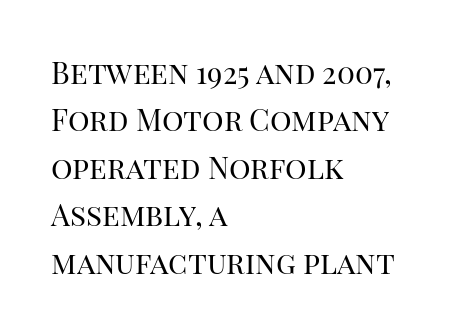
{"serif": "yes", "italic": "no", "bold": "no", "weight": "regular", "width": "normal", "stroke_contrast": "high", "x_height": "large", "monospaced": "no", "underline": "no", "align": "left", "line_spacing": "normal", "line_spacing_ratio": 1.58, "letter_spacing": "normal", "letter_spacing_em": 0.0, "glyph_px": 30}
